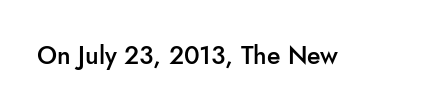
The image shows 25 px text type, upright; set normal letter spacing, not underlined.
